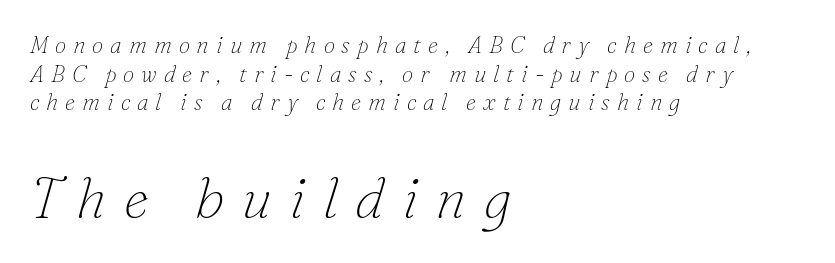
Counters stay open thanks to moderate or lighter strokes. Clear beneath every line of the passage. The block of text has a typical density, with ordinary space between rows. To sum up the face: it has serifs. Size hierarchy here favors the trailing block over the leading one. Letter spacing: wide.
